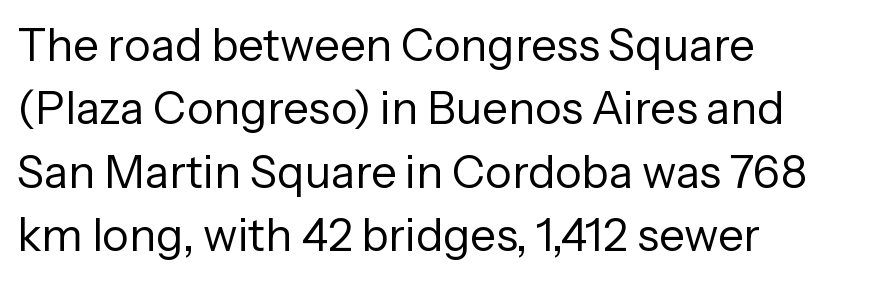
Q: Is the text bold? A: No.
Q: Is the text italic (slanted)? A: No, it is upright.
Q: Is the typeface a serif or a sans-serif typeface? A: Sans-serif.
Q: Is the text underlined? A: No.
Q: How is the paragraph aligned? A: Left-aligned.
Q: Is the spacing between letters normal or unusually wide? A: Normal.
Q: Is the spacing between lines tight, normal or loose? A: Normal.
Q: Width (condensed, normal, or wide)? A: Normal.
Q: Stroke contrast? A: Low.
Q: x-height? A: Medium.
Q: Monospaced? A: No.
